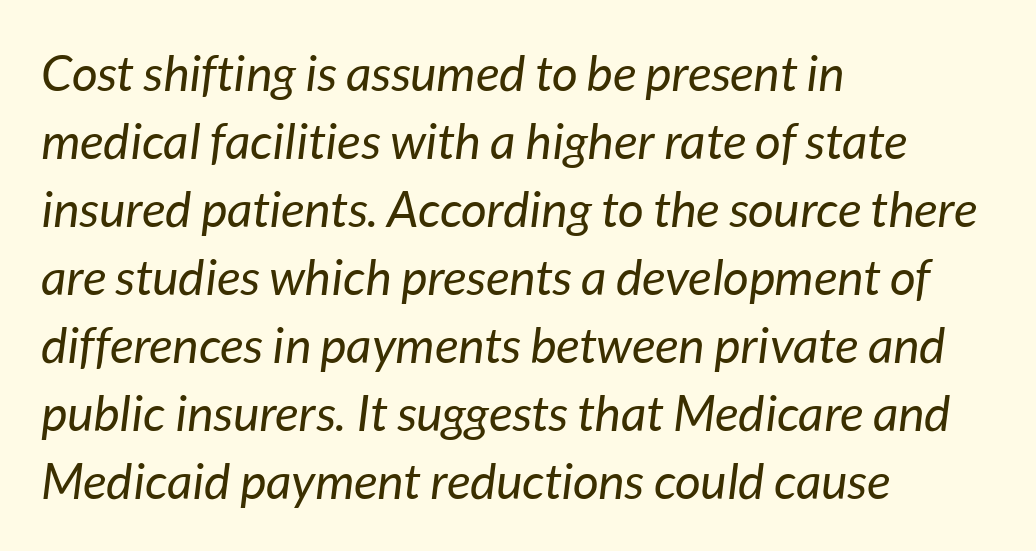
The image shows 50 px regular-weight type, italic (leaning right); set left-aligned, normal line spacing (1.36x), normal letter spacing, not underlined; low stroke contrast and a medium x-height.
